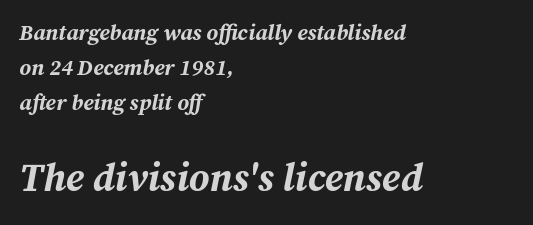
Type size steps up from the first block to the second. Each row of text sits above clean, open space. Is the letter spacing exaggerated? No — it looks like the ordinary default. Compared with typical paragraphs, the rows here are spaced about the same. Character widths vary here, with narrow letters taking less room than wide ones. In terms of weight, the rendering is a true, heavy bold.
